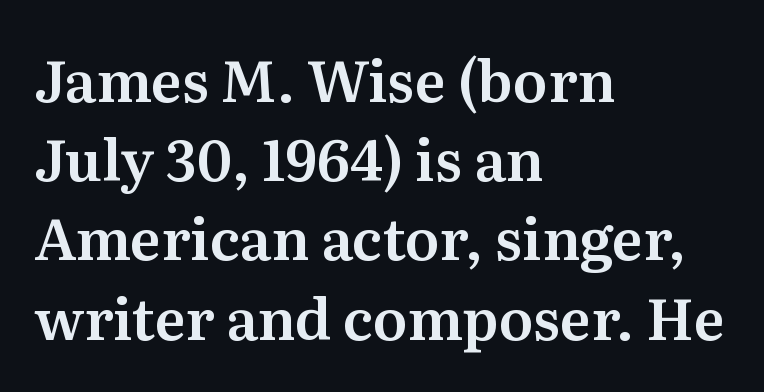
{"serif": "yes", "italic": "no", "width": "normal", "stroke_contrast": "medium", "x_height": "medium", "monospaced": "no", "underline": "no", "align": "left", "line_spacing": "normal", "line_spacing_ratio": 1.39, "letter_spacing": "normal", "letter_spacing_em": 0.0, "glyph_px": 57}
